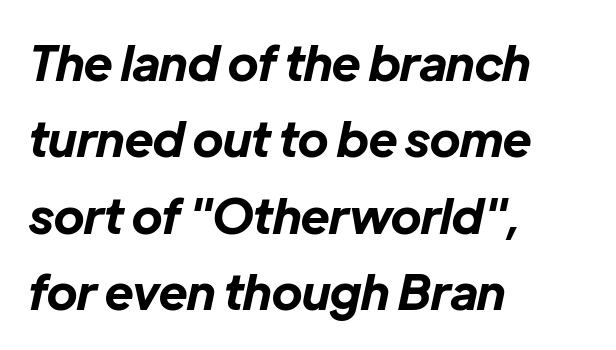
The image shows 48 px bold type, italic (leaning right); set left-aligned, normal line spacing (1.59x), normal letter spacing, not underlined; low stroke contrast and a medium x-height.
